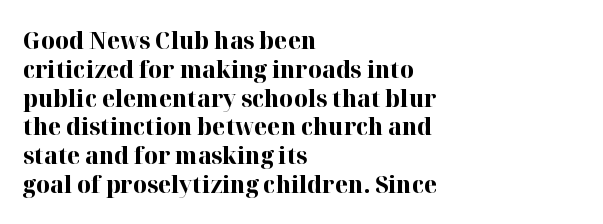
{"italic": "no", "bold": "yes", "underline": "no", "align": "left", "line_spacing_ratio": 1.2, "letter_spacing": "normal", "letter_spacing_em": 0.0, "glyph_px": 24}
